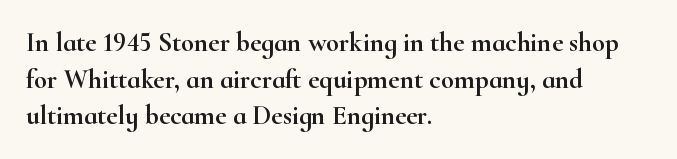
The image shows 27 px text type, upright; set left-aligned, normal line spacing (1.36x), normal letter spacing, not underlined.
